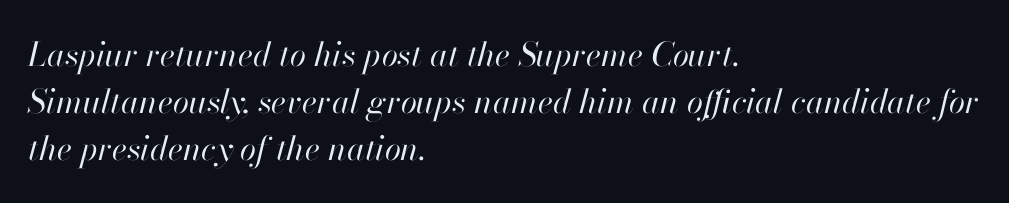
{"italic": "yes", "lean": "right", "slant_degrees": 13, "bold": "no", "weight": "regular", "width": "normal", "stroke_contrast": "high", "x_height": "small", "monospaced": "no", "underline": "no", "align": "left", "line_spacing": "normal", "line_spacing_ratio": 1.43, "letter_spacing": "normal", "letter_spacing_em": 0.0, "glyph_px": 33}
